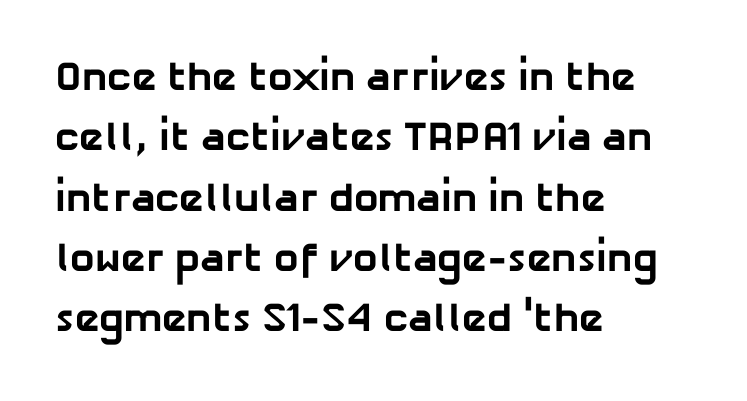
Q: Is the text bold? A: Yes.
Q: Is the typeface a serif or a sans-serif typeface? A: Sans-serif.
Q: Is the text underlined? A: No.
Q: How is the paragraph aligned? A: Left-aligned.
Q: Is the spacing between letters normal or unusually wide? A: Normal.
Q: Is the spacing between lines tight, normal or loose? A: Normal.
Q: Width (condensed, normal, or wide)? A: Normal.
Q: Stroke contrast? A: Low.
Q: x-height? A: Medium.
Q: Monospaced? A: No.
